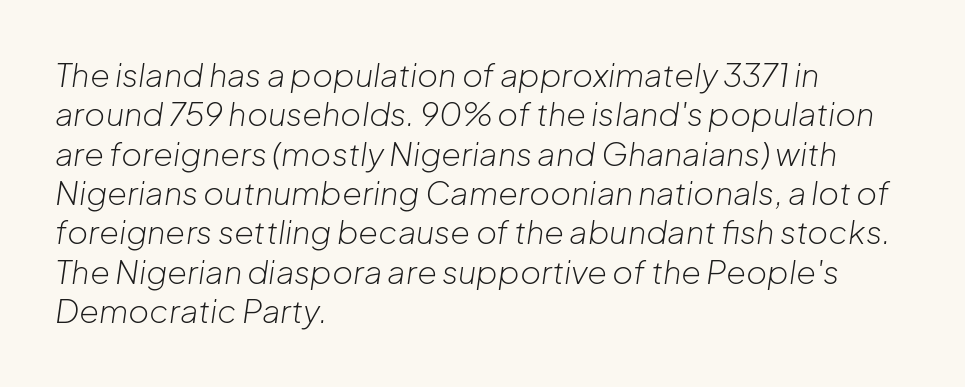
Q: Is the text bold? A: No.
Q: Is the text italic (slanted)? A: Yes, it leans right by about 8 degrees.
Q: Is the text underlined? A: No.
Q: How is the paragraph aligned? A: Left-aligned.
Q: Is the spacing between letters normal or unusually wide? A: Normal.
Q: Width (condensed, normal, or wide)? A: Normal.
Q: Stroke contrast? A: Low.
Q: x-height? A: Medium.
Q: Monospaced? A: No.
